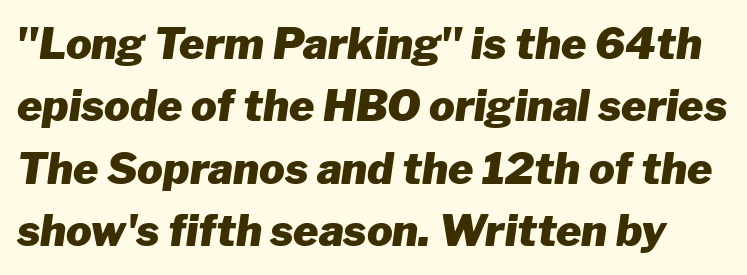
The image shows 43 px heavy type, italic (leaning right); set normal line spacing (1.45x), normal letter spacing, not underlined; low stroke contrast and a medium x-height.
